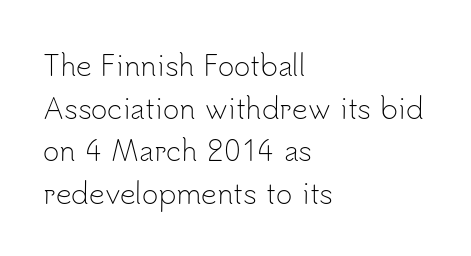
{"serif": "no", "italic": "no", "bold": "no", "weight": "light", "width": "normal", "stroke_contrast": "low", "x_height": "small", "monospaced": "no", "underline": "no", "align": "left", "line_spacing": "normal", "line_spacing_ratio": 1.52, "letter_spacing": "normal", "letter_spacing_em": 0.0, "glyph_px": 28}
